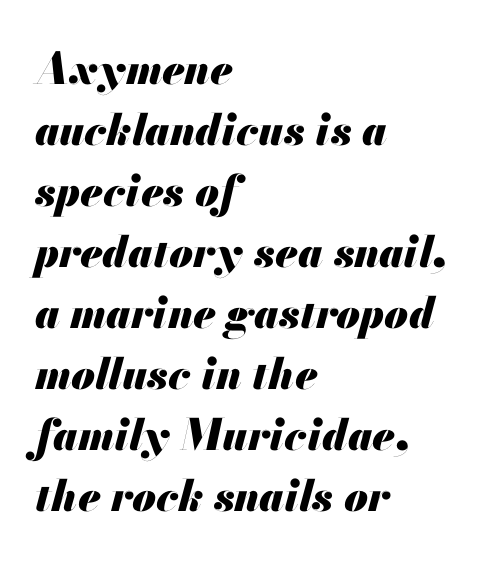
{"italic": "yes", "lean": "right", "slant_degrees": 13, "bold": "yes", "weight": "heavy", "width": "normal", "stroke_contrast": "medium", "x_height": "small", "monospaced": "no", "underline": "no", "align": "left", "line_spacing": "normal", "line_spacing_ratio": 1.42, "letter_spacing": "normal", "letter_spacing_em": 0.0, "glyph_px": 43}
